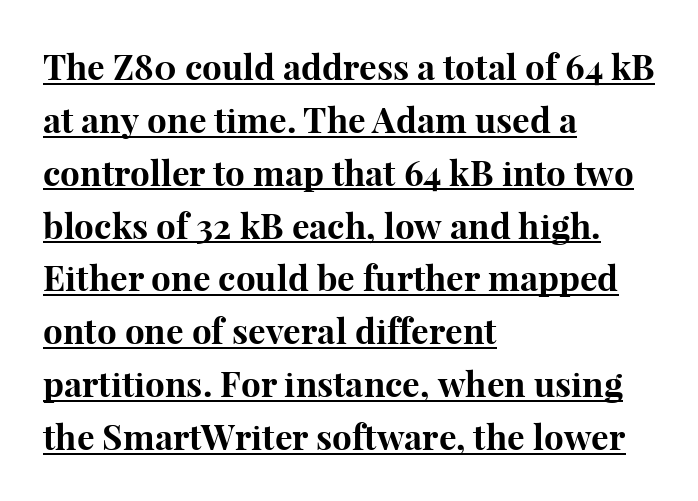
The image shows 35 px bold serif type, upright; set left-aligned, normal line spacing (1.51x), normal letter spacing, underlined; high stroke contrast and a medium x-height.
